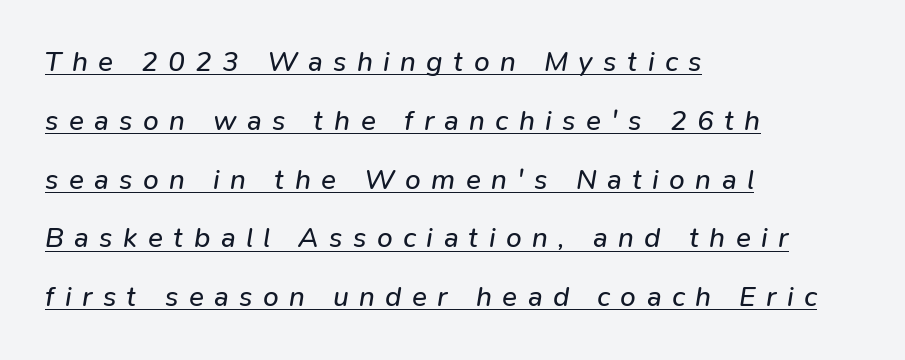
{"italic": "yes", "lean": "right", "slant_degrees": 9, "bold": "no", "weight": "regular", "width": "normal", "stroke_contrast": "low", "x_height": "medium", "monospaced": "no", "underline": "yes", "align": "left", "line_spacing": "loose", "line_spacing_ratio": 2.1, "letter_spacing": "wide", "letter_spacing_em": 0.37, "glyph_px": 28}
